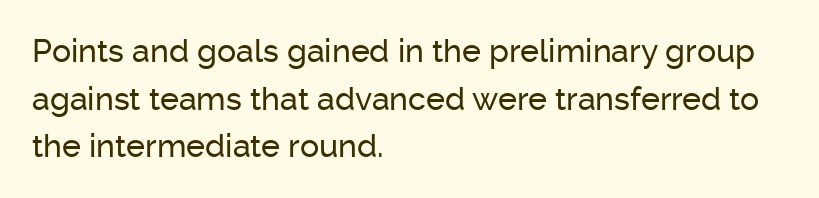
Q: Is the text italic (slanted)? A: No, it is upright.
Q: Is the typeface a serif or a sans-serif typeface? A: Sans-serif.
Q: Is the text underlined? A: No.
Q: How is the paragraph aligned? A: Left-aligned.
Q: Is the spacing between letters normal or unusually wide? A: Normal.
Q: Is the spacing between lines tight, normal or loose? A: Normal.
Q: Width (condensed, normal, or wide)? A: Normal.
Q: Stroke contrast? A: Low.
Q: x-height? A: Medium.
Q: Monospaced? A: No.
